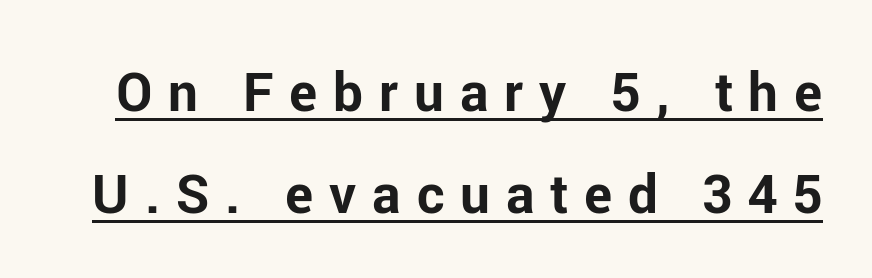
The image shows 53 px bold sans-serif type, upright; set loose line spacing (1.92x), unusually wide letter spacing (+0.3 em), underlined; low stroke contrast and a medium x-height.
